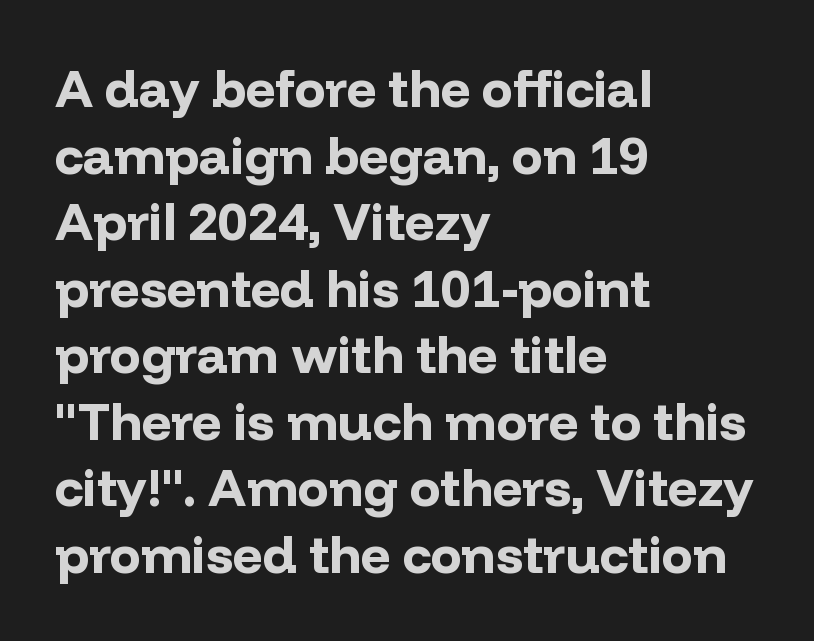
{"serif": "no", "italic": "no", "bold": "yes", "weight": "bold", "width": "normal", "stroke_contrast": "low", "x_height": "medium", "monospaced": "no", "underline": "no", "align": "left", "line_spacing": "normal", "line_spacing_ratio": 1.28, "letter_spacing": "normal", "letter_spacing_em": 0.0, "glyph_px": 52}
